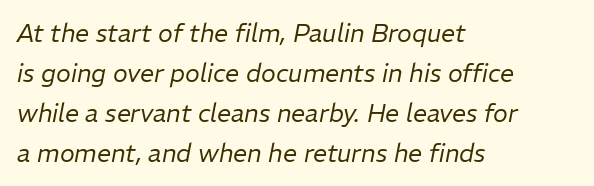
{"italic": "yes", "lean": "right", "slant_degrees": 11, "bold": "no", "underline": "no", "align": "left", "line_spacing": "normal", "line_spacing_ratio": 1.6, "letter_spacing": "normal", "letter_spacing_em": 0.0, "glyph_px": 25}
